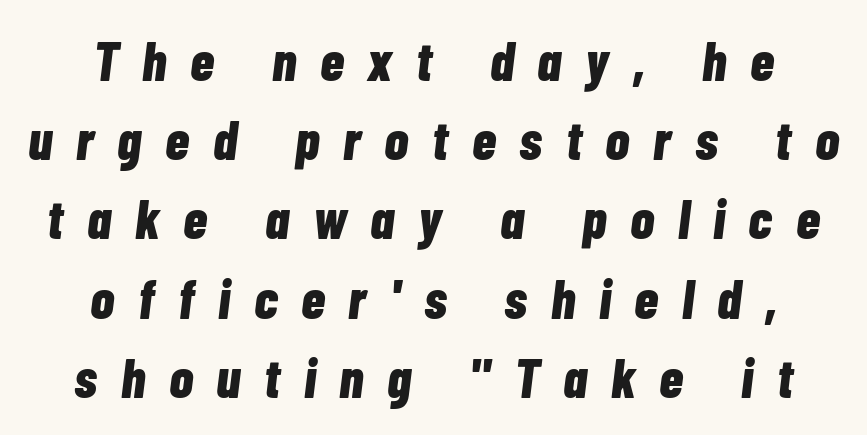
A bare baseline throughout the passage. Proportional: the letters do not fall into vertical columns. This block has exactly the height ordinary leading produces. Compared with a flush-left layout, this one balances lines on the center instead. The letterforms stand isolated, each surrounded by extra space.
